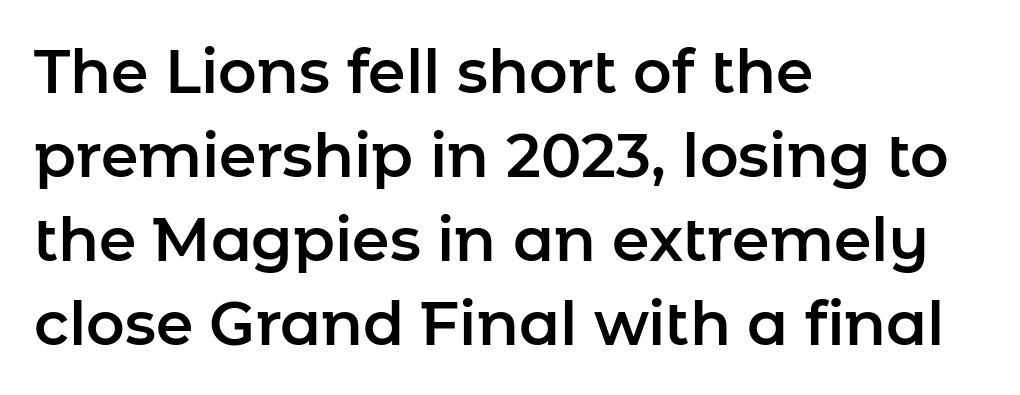
{"serif": "no", "italic": "no", "width": "normal", "stroke_contrast": "low", "x_height": "medium", "monospaced": "no", "underline": "no", "align": "left", "line_spacing": "normal", "line_spacing_ratio": 1.4, "letter_spacing": "normal", "letter_spacing_em": 0.0, "glyph_px": 60}
